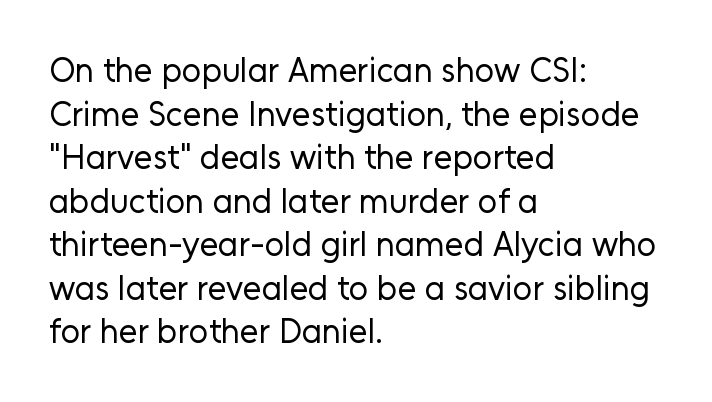
The image shows 34 px regular-weight sans-serif type, upright; set left-aligned, normal line spacing (1.28x), normal letter spacing, not underlined; low stroke contrast and a medium x-height.
